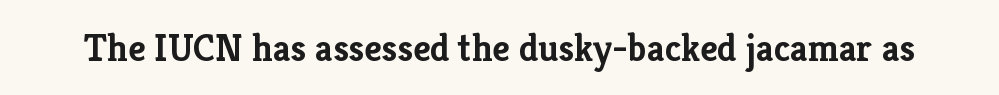
{"serif": "yes", "italic": "no", "bold": "yes", "weight": "semibold", "width": "normal", "stroke_contrast": "low", "x_height": "medium", "monospaced": "no", "underline": "no", "letter_spacing": "normal", "letter_spacing_em": 0.0, "glyph_px": 38}
